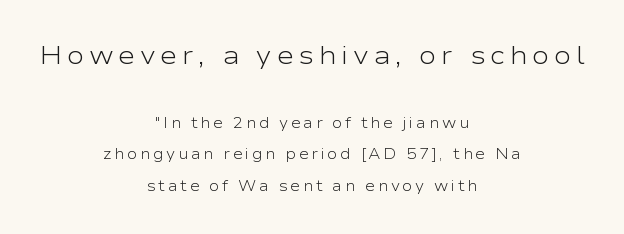
{"italic": "no", "bold": "no", "underline": "no", "align": "center", "line_spacing": "loose", "line_spacing_ratio": 2.09, "larger_block": "first", "size_ratio": 1.73, "glyph_px": 26}
